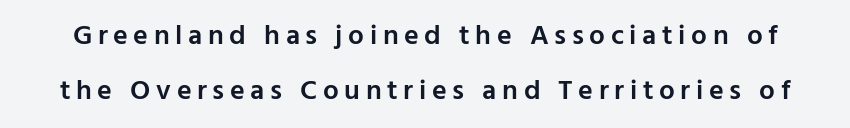
The axis of the letterforms is exactly vertical. A fair bit of extra ink — the face is semibold, not bold. The passage shown is not underscored anywhere. This sample uses a sans-serif face. Compared with typical body copy, the letter spacing here is much looser.
